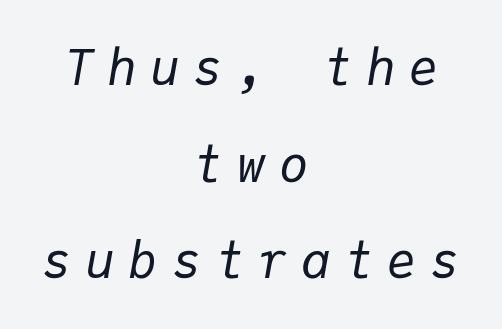
The letters are slanted; this is an italic face. The lines are spread far apart with generous leading. The face looks like a standard text weight, possibly lighter. Monospaced: the letters line up in strict vertical columns.
